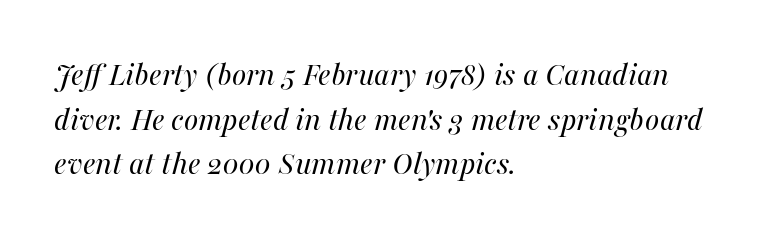
{"italic": "yes", "lean": "right", "slant_degrees": 16, "bold": "no", "weight": "regular", "width": "normal", "stroke_contrast": "medium", "x_height": "medium", "monospaced": "no", "underline": "no", "align": "left", "line_spacing": "normal", "line_spacing_ratio": 1.31, "letter_spacing": "normal", "letter_spacing_em": 0.0, "glyph_px": 34}
